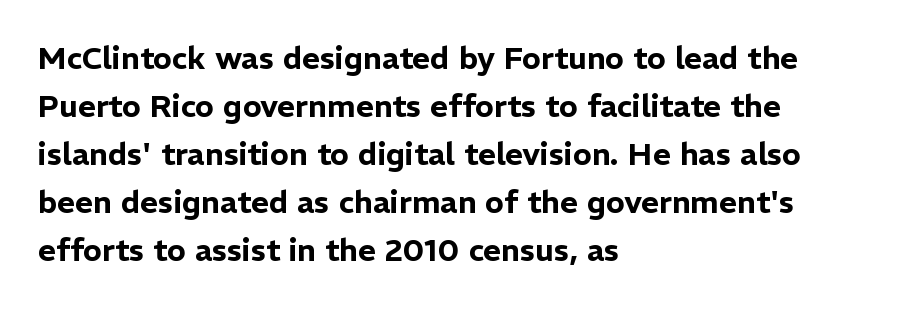
{"serif": "no", "italic": "no", "width": "normal", "stroke_contrast": "low", "x_height": "medium", "monospaced": "no", "underline": "no", "align": "left", "line_spacing": "normal", "line_spacing_ratio": 1.55, "letter_spacing": "normal", "letter_spacing_em": 0.0, "glyph_px": 31}
